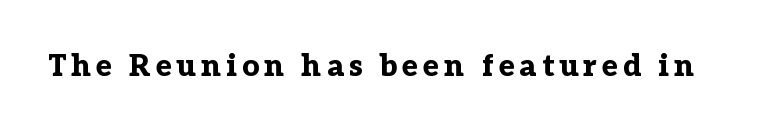
Small tapered or slab feet sit at the stroke ends, so this counts as serif. These lines are rendered in a variable-pitch font. Descenders are the only things crossing below the line. This is heavy type, rendered in bold. These lines were composed using upright roman letters.
